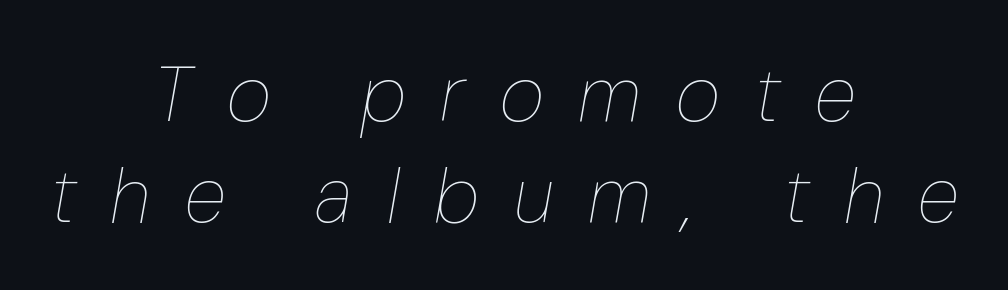
{"italic": "yes", "lean": "right", "slant_degrees": 10, "bold": "no", "weight": "thin", "width": "condensed", "stroke_contrast": "low", "x_height": "medium", "monospaced": "no", "underline": "no", "align": "center", "line_spacing": "normal", "line_spacing_ratio": 1.31, "letter_spacing": "wide", "letter_spacing_em": 0.45, "glyph_px": 77}
